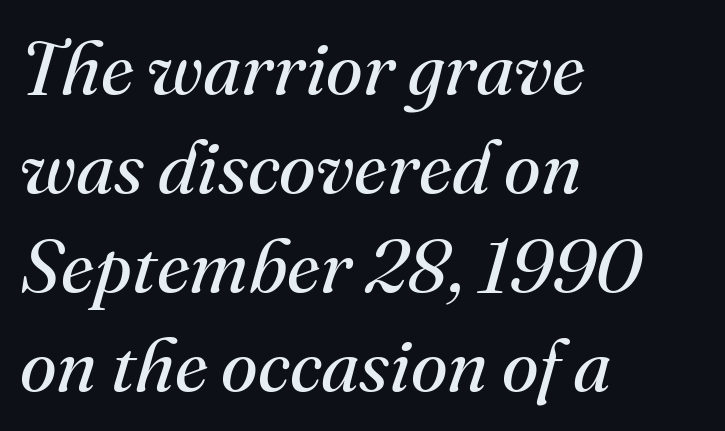
The image shows 75 px regular-weight serif type, italic (leaning right); set left-aligned, normal line spacing (1.32x), normal letter spacing, not underlined; medium stroke contrast and a small x-height.
